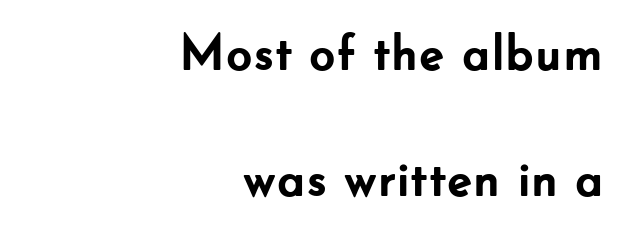
Unmarked baselines from the first word to the last. These lines are rendered in a variable-pitch font. One glance says open: line gaps are wider than usual. In terms of weight, the rendering is a true, heavy bold. The type is set solid horizontally, with unmodified tracking.
